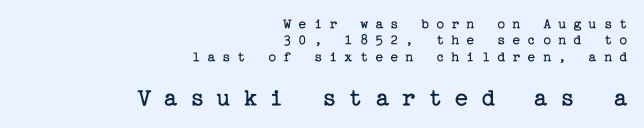
Q: Is the text bold? A: No.
Q: Is the text italic (slanted)? A: No, it is upright.
Q: Is the text underlined? A: No.
Q: How is the paragraph aligned? A: Right-aligned.
Q: Is the spacing between letters normal or unusually wide? A: Unusually wide.
Q: Is the spacing between lines tight, normal or loose? A: Tight.
Q: Which block of text is set in a larger size, the first (top) or the second (bottom)? A: The second (bottom) one.
